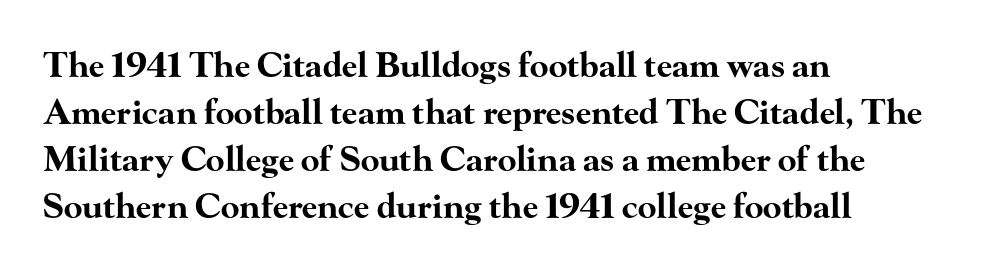
The image shows 34 px bold, wide serif type, upright; set left-aligned, normal line spacing (1.38x), normal letter spacing, not underlined; high stroke contrast and a small x-height.
